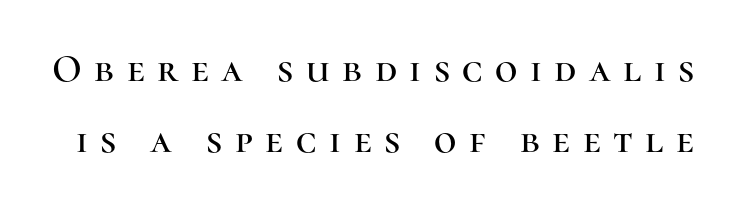
The image shows 39 px serif type, upright; set line spacing 1.82x, unusually wide letter spacing (+0.32 em), not underlined; high stroke contrast and a medium x-height.
